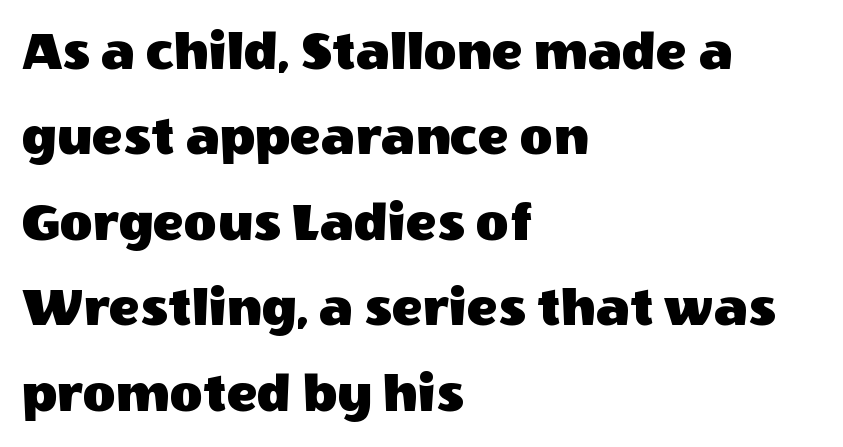
Left-aligned paragraph, ragged on the right. The string is rendered with underlining switched off. The letters carry no serifs — their stems end cleanly without finishing strokes. You could not count columns in this text — the font is proportionally spaced.
